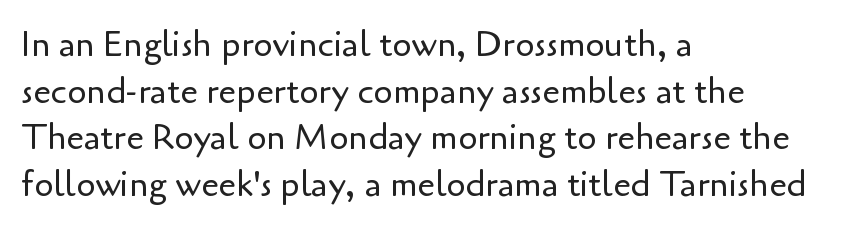
{"serif": "no", "italic": "no", "bold": "no", "weight": "regular", "width": "normal", "stroke_contrast": "low", "x_height": "small", "monospaced": "no", "underline": "no", "align": "left", "line_spacing": "normal", "line_spacing_ratio": 1.33, "letter_spacing": "normal", "letter_spacing_em": 0.0, "glyph_px": 35}
